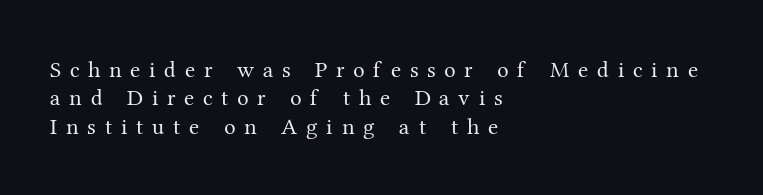
{"italic": "no", "bold": "no", "underline": "no", "align": "left", "line_spacing_ratio": 1.23, "letter_spacing": "wide", "letter_spacing_em": 0.38, "glyph_px": 23}
